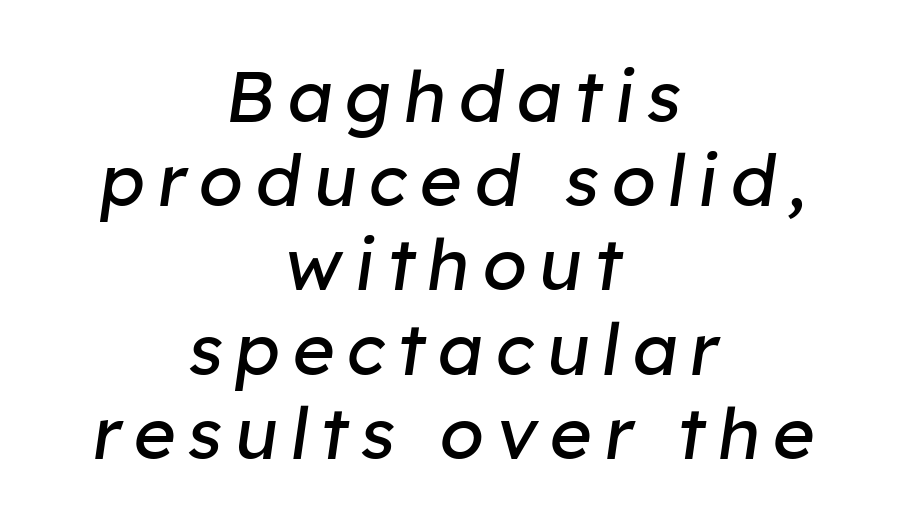
{"italic": "yes", "lean": "right", "slant_degrees": 8, "bold": "no", "weight": "regular", "width": "normal", "stroke_contrast": "low", "x_height": "medium", "monospaced": "no", "underline": "no", "align": "center", "line_spacing_ratio": 1.17, "glyph_px": 72}
